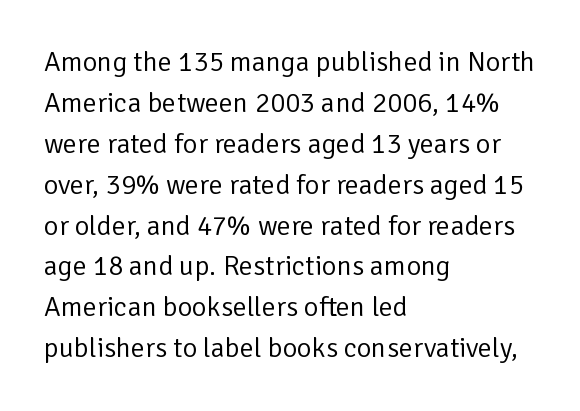
The image shows 28 px regular-weight sans-serif type, upright; set left-aligned, normal line spacing (1.46x), normal letter spacing, not underlined; low stroke contrast and a medium x-height.
